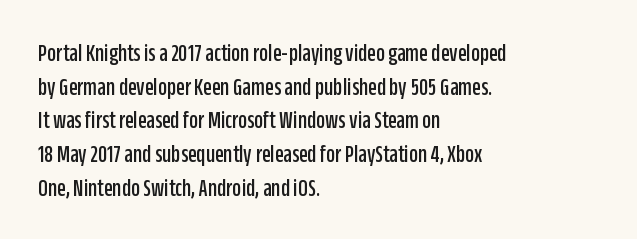
The image shows 25 px text type, upright; set left-aligned, normal line spacing (1.35x), normal letter spacing, not underlined.
